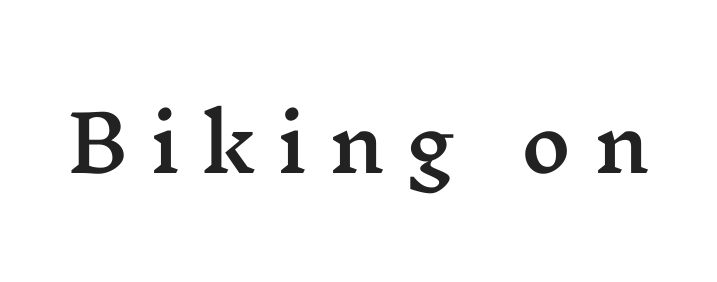
Q: Is the text italic (slanted)? A: No, it is upright.
Q: Is the typeface a serif or a sans-serif typeface? A: Serif.
Q: Is the text underlined? A: No.
Q: Is the spacing between letters normal or unusually wide? A: Unusually wide.
Q: Width (condensed, normal, or wide)? A: Wide.
Q: Stroke contrast? A: Medium.
Q: x-height? A: Medium.
Q: Monospaced? A: No.
